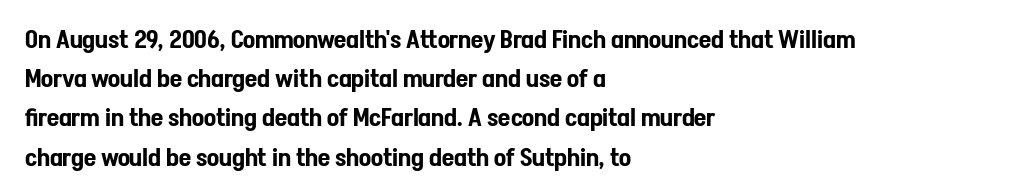
The image shows 25 px text type, upright; set left-aligned, normal line spacing (1.57x), normal letter spacing, not underlined.
